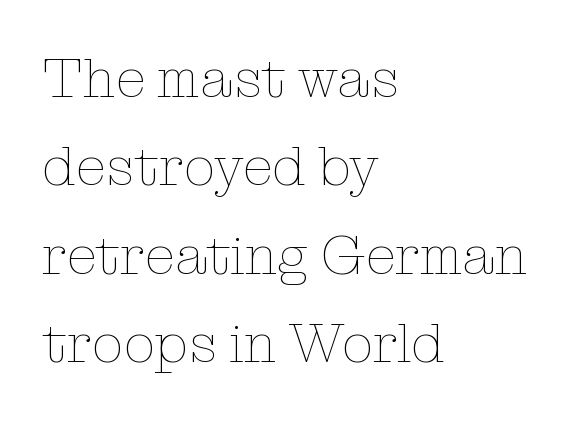
Nobody touched the tracking dial on this one. The rendering uses natural spacing where letterforms have individual widths. Letters have the restrained weight of plain body copy at most. A bare baseline throughout the passage.
